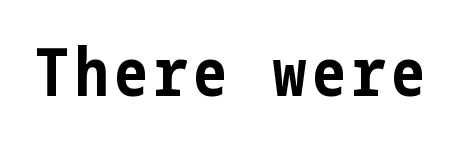
The strokes are fattened all the way to bold. The area under the type is left untouched. The type sits square on the baseline with zero lean. Nothing sits at the stroke ends, so this counts as sans-serif.
